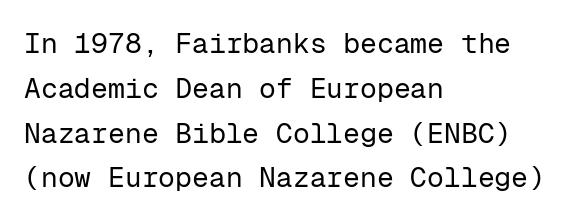
The image shows 28 px regular-weight sans-serif type, upright, monospaced; set left-aligned, normal line spacing (1.6x), normal letter spacing, not underlined; low stroke contrast and a medium x-height.
